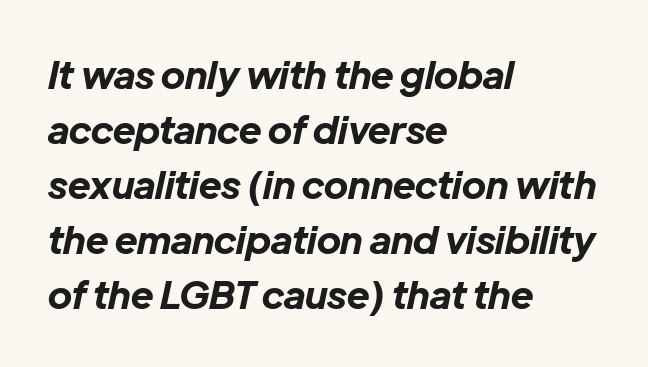
The image shows 38 px bold type, italic (leaning right); set left-aligned, normal line spacing (1.45x), normal letter spacing, not underlined; low stroke contrast and a medium x-height.
